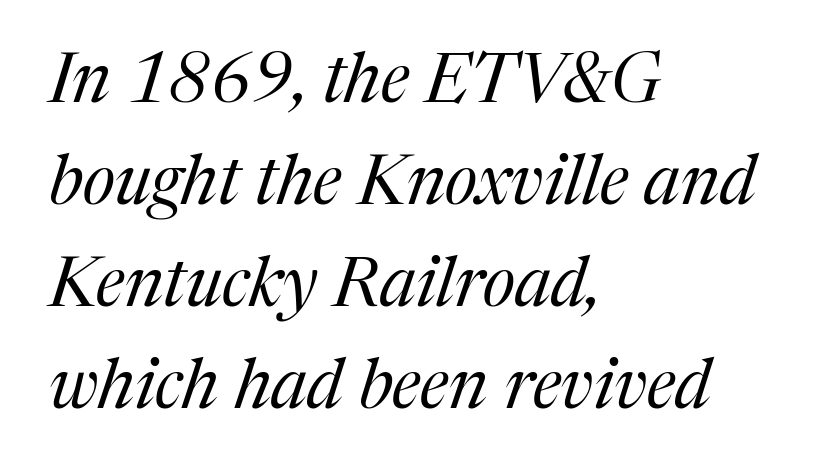
The image shows 69 px regular-weight serif type, italic (leaning right); set left-aligned, normal line spacing (1.48x), normal letter spacing, not underlined; medium stroke contrast and a medium x-height.
